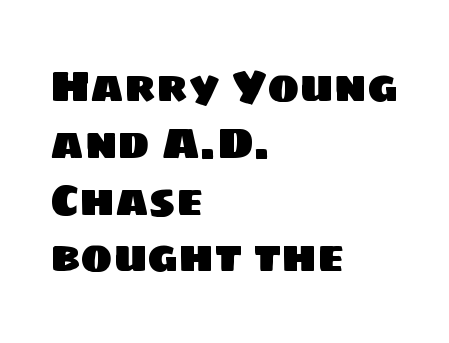
The image shows 43 px sans-serif type; set left-aligned, normal line spacing (1.32x), normal letter spacing, not underlined; low stroke contrast and a large x-height.
